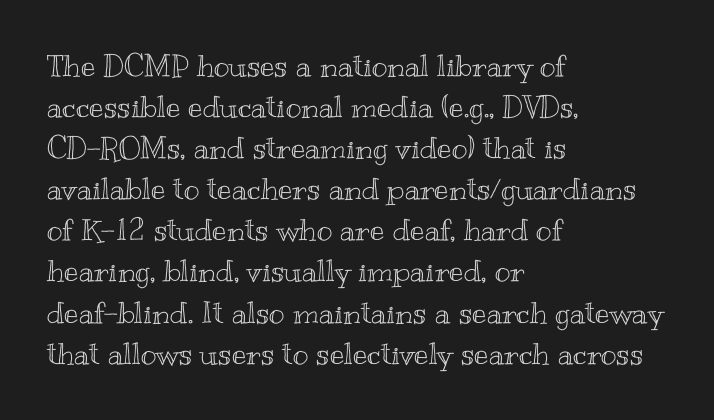
This rendering uses left alignment, leaving the right contour irregular. Only glyphs here, with clear space below each row. How would I describe the line gaps? Plain and ordinary. Note the varied advance widths — an 'i' is clearly narrower than an 'm'.
